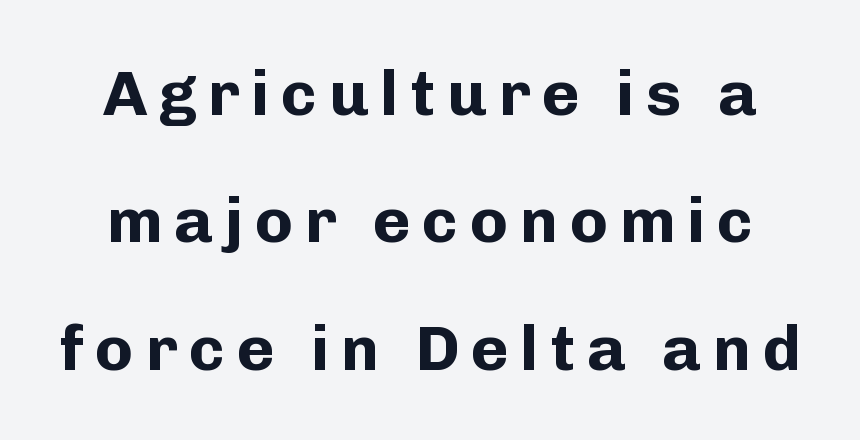
{"serif": "no", "italic": "no", "bold": "yes", "weight": "bold", "width": "normal", "stroke_contrast": "low", "x_height": "medium", "monospaced": "no", "underline": "no", "line_spacing": "loose", "line_spacing_ratio": 1.99, "glyph_px": 64}
